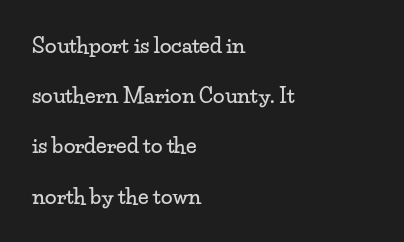
{"italic": "no", "underline": "no", "align": "left", "line_spacing": "loose", "line_spacing_ratio": 2.39, "letter_spacing": "normal", "letter_spacing_em": 0.0, "glyph_px": 21}
